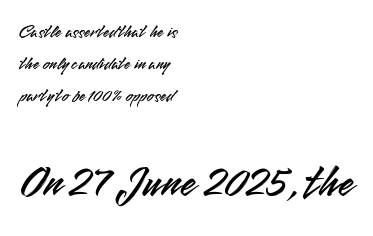
{"serif": "no", "width": "normal", "stroke_contrast": "medium", "x_height": "small", "monospaced": "no", "underline": "no", "align": "left", "line_spacing_ratio": 1.78, "letter_spacing": "normal", "letter_spacing_em": 0.0, "larger_block": "second", "size_ratio": 2.56, "glyph_px": 46}
